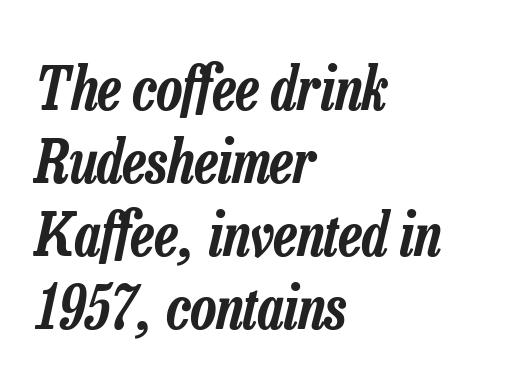
The image shows 59 px condensed type, italic (leaning right); set left-aligned, line spacing 1.24x, normal letter spacing, not underlined; low stroke contrast and a medium x-height.
